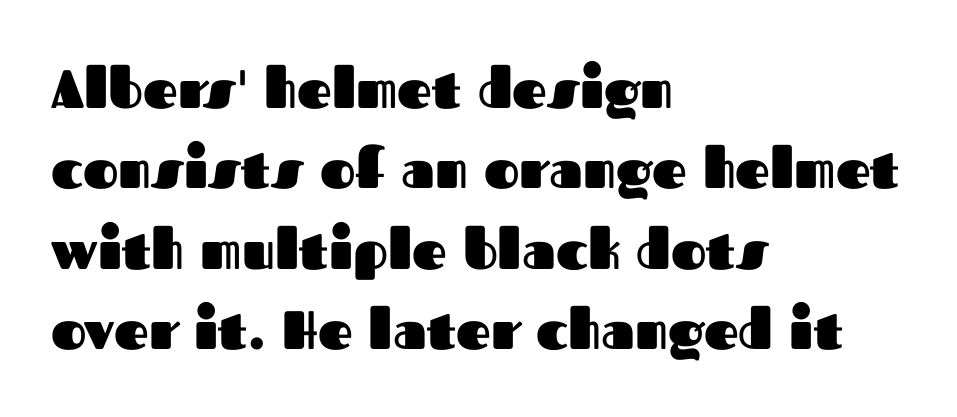
{"serif": "no", "italic": "no", "bold": "yes", "weight": "heavy", "width": "normal", "stroke_contrast": "medium", "x_height": "medium", "monospaced": "no", "underline": "no", "align": "left", "line_spacing": "normal", "line_spacing_ratio": 1.49, "letter_spacing": "normal", "letter_spacing_em": 0.0, "glyph_px": 54}
